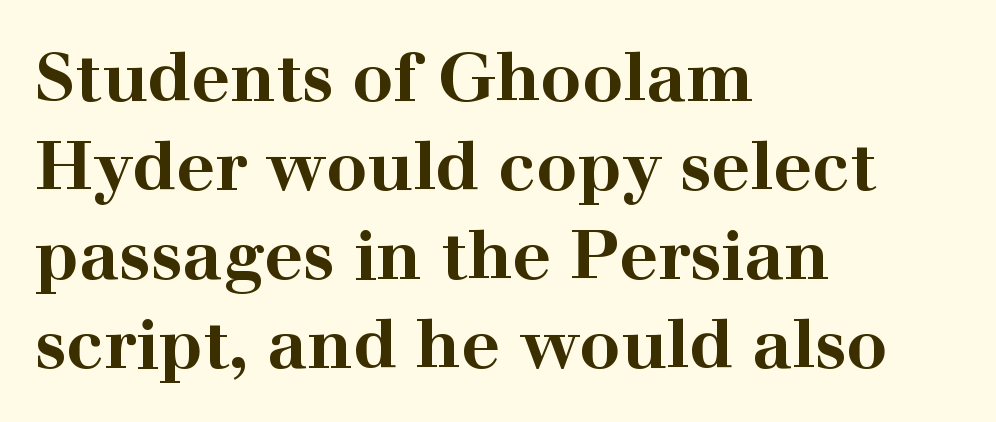
Left-aligned paragraph, ragged on the right. Note the varied advance widths — an 'i' is clearly narrower than an 'm'. Glance below the letters and you will spot only blank space. Thick stems and heavy bowls — unmistakably bold.
